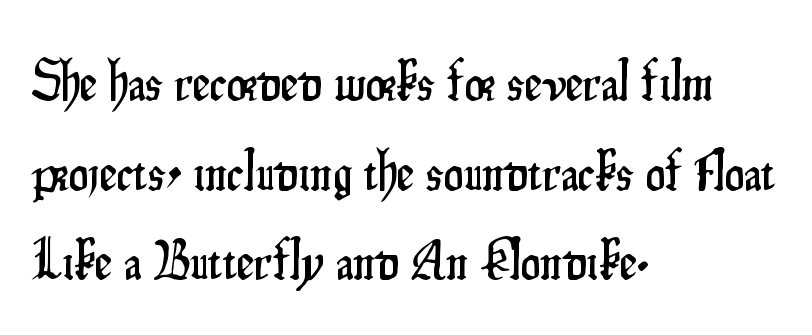
Q: Is the text italic (slanted)? A: No, it is upright.
Q: Is the typeface a serif or a sans-serif typeface? A: Sans-serif.
Q: Is the text underlined? A: No.
Q: How is the paragraph aligned? A: Left-aligned.
Q: Is the spacing between letters normal or unusually wide? A: Normal.
Q: Is the spacing between lines tight, normal or loose? A: Normal.
Q: Width (condensed, normal, or wide)? A: Condensed.
Q: Stroke contrast? A: Low.
Q: x-height? A: Small.
Q: Monospaced? A: No.
